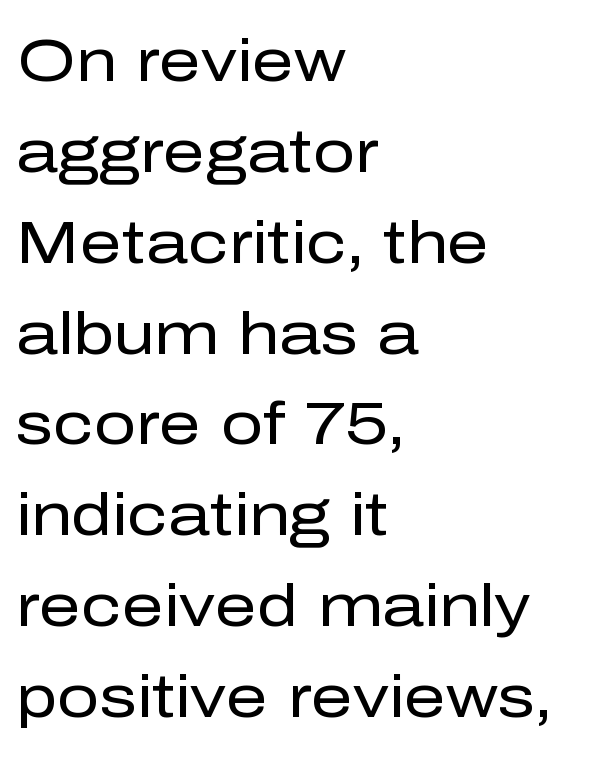
The image shows 59 px regular-weight sans-serif type, upright; set left-aligned, normal line spacing (1.54x), normal letter spacing, not underlined; low stroke contrast and a medium x-height.
